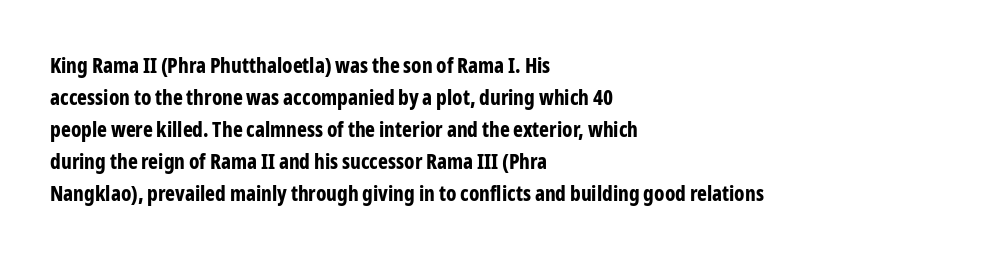
The image shows 21 px bold type, upright; set left-aligned, normal line spacing (1.52x), normal letter spacing, not underlined.
